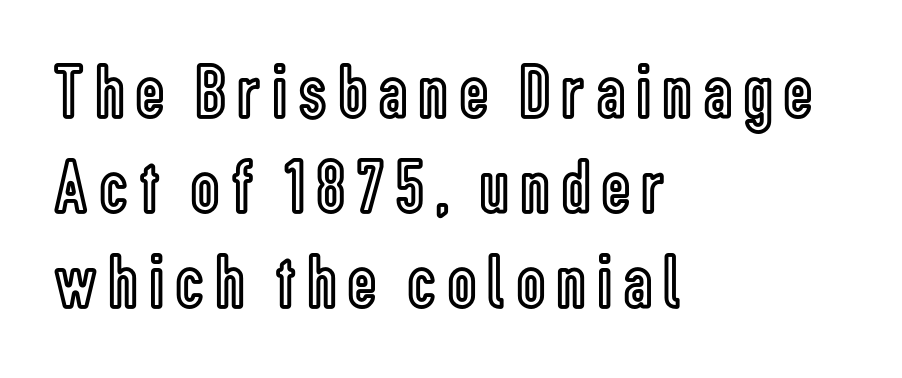
{"italic": "no", "width": "condensed", "x_height": "medium", "monospaced": "no", "underline": "no", "align": "left", "line_spacing_ratio": 1.22, "glyph_px": 78}
